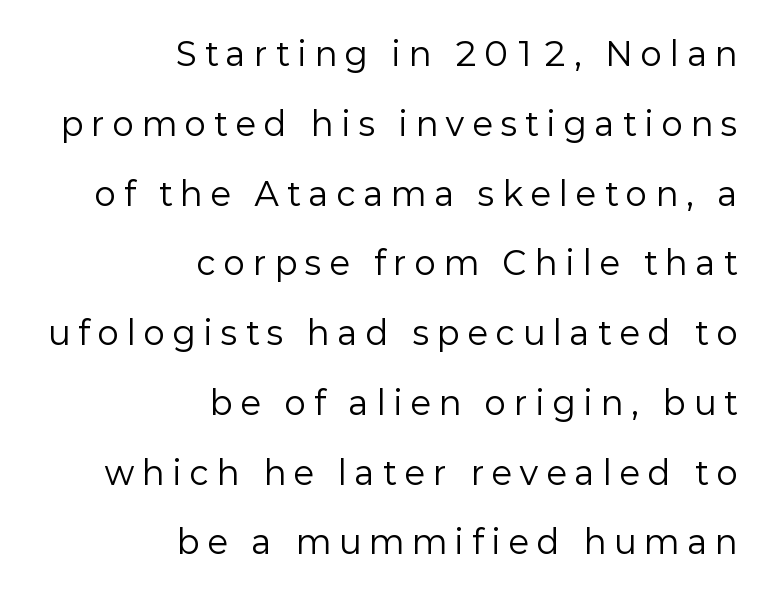
Nope, not italic — everything's standing straight. A bare baseline throughout the passage. Classification — sans serif. This sample has the flowing, uneven cadence of proportional lettering. Notice how the passage keeps a crisp vertical edge on the right only.
